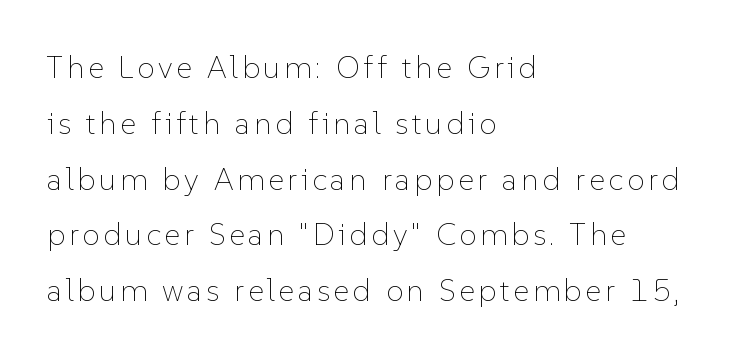
The letterforms sit at book weight or below. Do the characters align in a grid? No, the font is proportional. In CSS terms this would be text-align: left. Do the letters lean? They stand straight. Underlining? Definitely not there.
